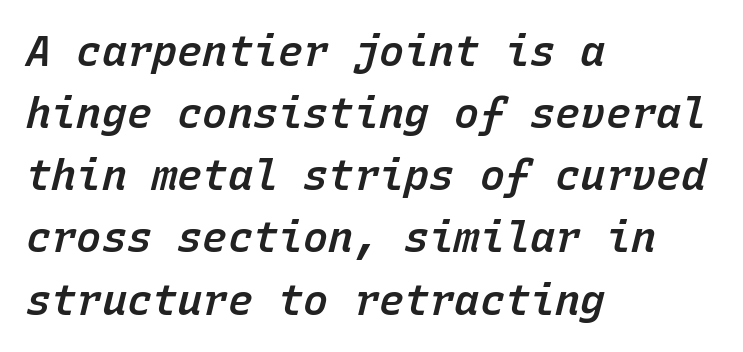
Monospaced: the letters line up in strict vertical columns. Heft: intermediate — a semibold. This is oblique type, the kind used for emphasis or titles. Short and long lines alike share a common starting point at left. Lines of text with bare space underneath.
